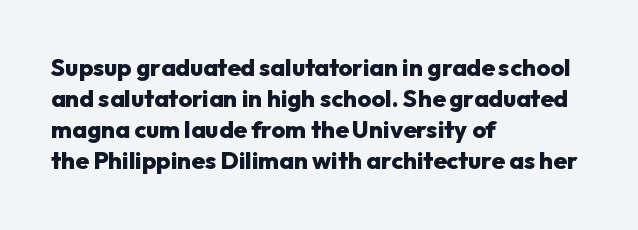
The image shows 24 px bold type, upright; set left-aligned, normal line spacing (1.29x), normal letter spacing, not underlined.
